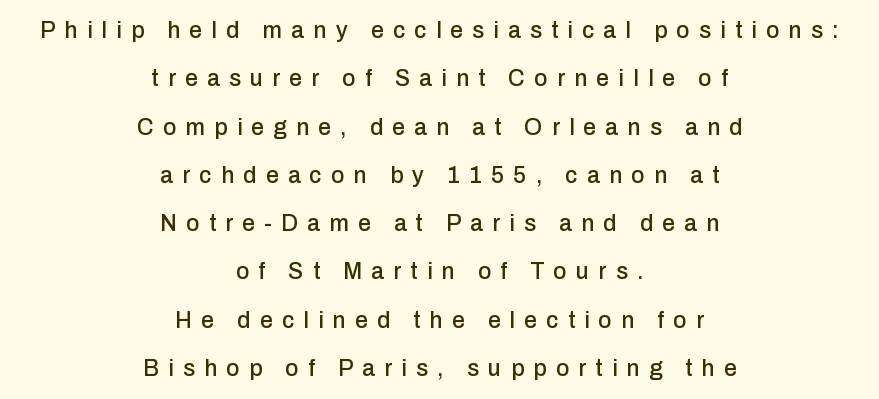
The image shows 23 px text type, upright; set centered, loose line spacing (2.1x), unusually wide letter spacing (+0.4 em), not underlined.
